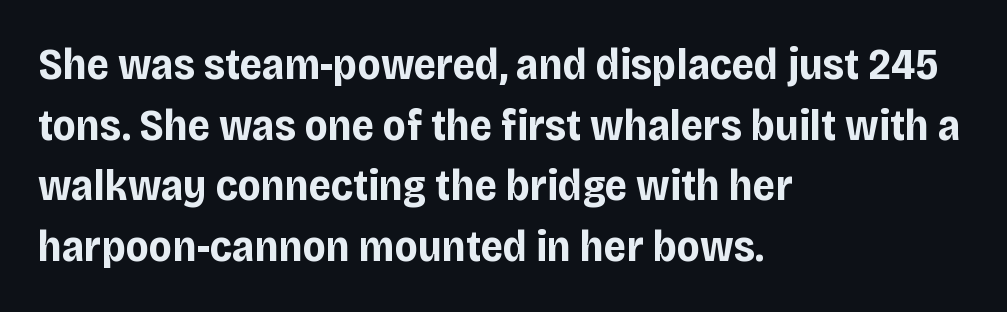
The image shows 44 px bold sans-serif type, upright; set left-aligned, normal line spacing (1.38x), normal letter spacing, not underlined; low stroke contrast and a large x-height.
